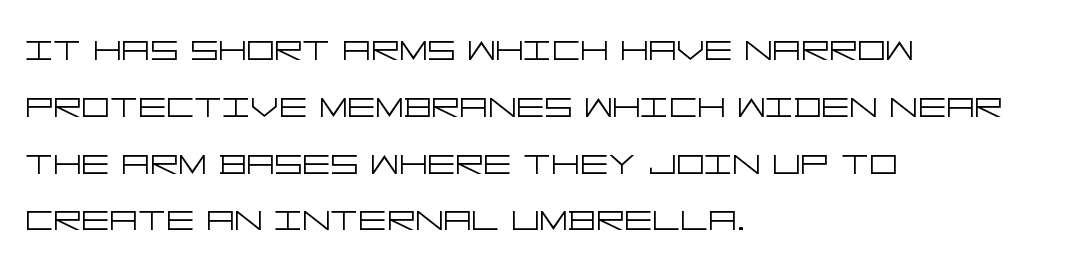
The image shows 44 px light, wide sans-serif type, upright; set left-aligned, normal line spacing (1.29x), normal letter spacing, not underlined; low stroke contrast and a large x-height.
